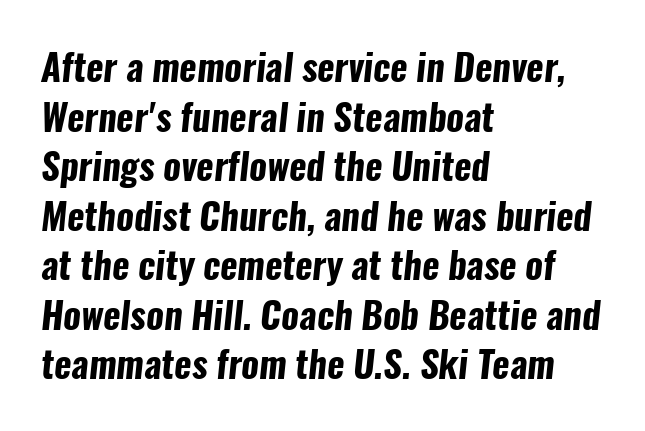
The gaps between neighbouring characters are ordinary and unremarkable. Typesetter's note: full bold, strokes at maximum text heaviness. The gap between lines stays unmarked. Horizontal bands of white between lines are of average thickness. Layout note: lines flush left.
